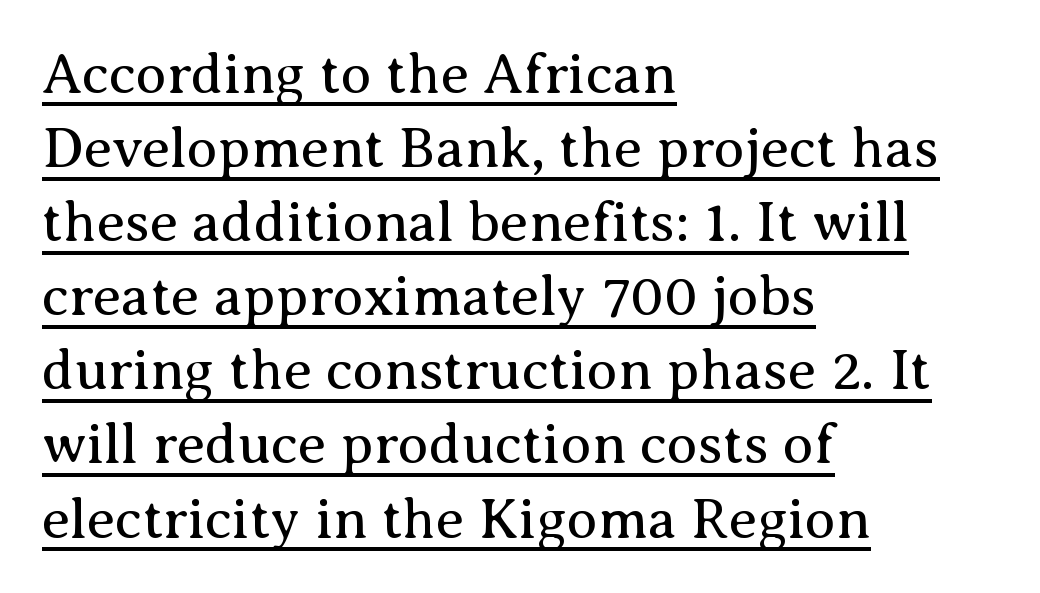
Notice how the passage keeps a crisp vertical edge on the left only. A normal amount of white space separates one row of letters from the next. Examine the stroke ends and you'll spot serifs. Heaviness? Minimal to ordinary, like unemphasized prose.
